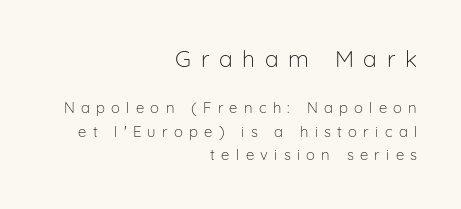
{"italic": "no", "bold": "no", "underline": "no", "align": "right", "line_spacing": "normal", "line_spacing_ratio": 1.56, "letter_spacing": "wide", "letter_spacing_em": 0.42, "larger_block": "first", "size_ratio": 1.53, "glyph_px": 23}
